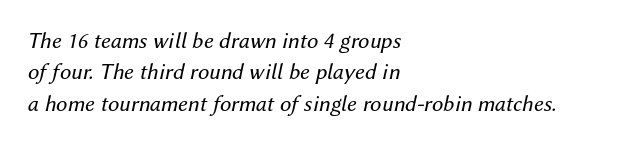
Heaviness? Minimal to ordinary, like unemphasized prose. Does the lettering tilt? It does — this is italic. The specimen omits any rule beneath the text block's lines. The text block is weighted toward the left margin, trailing off unevenly rightward. A normal amount of white space separates one row of letters from the next.
